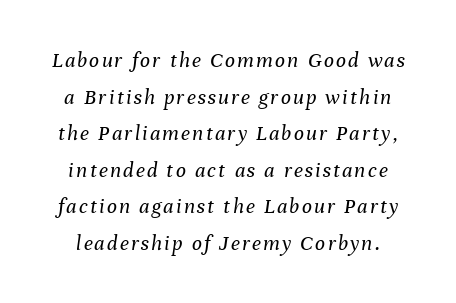
The image shows 22 px text type, italic (leaning right); set normal line spacing (1.66x), not underlined.
